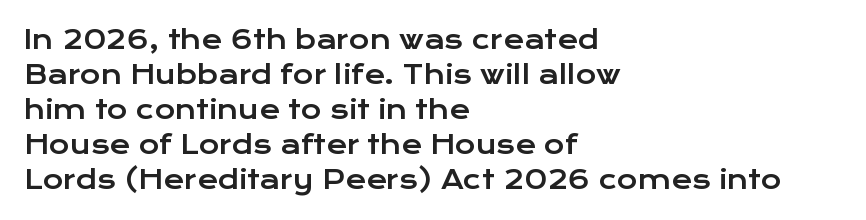
Q: Is the text italic (slanted)? A: No, it is upright.
Q: Is the text underlined? A: No.
Q: How is the paragraph aligned? A: Left-aligned.
Q: Is the spacing between letters normal or unusually wide? A: Normal.
Q: Is the spacing between lines tight, normal or loose? A: Normal.
